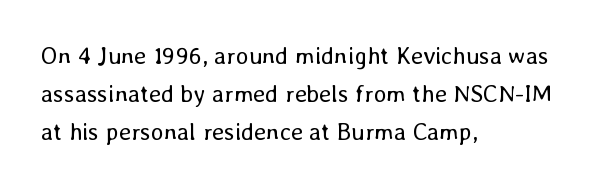
{"italic": "no", "bold": "no", "underline": "no", "align": "left", "line_spacing": "normal", "line_spacing_ratio": 1.59, "letter_spacing": "normal", "letter_spacing_em": 0.0, "glyph_px": 24}
